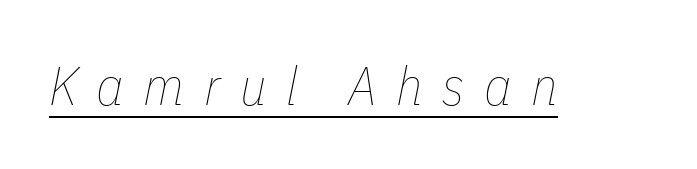
{"italic": "yes", "lean": "right", "slant_degrees": 11, "bold": "no", "weight": "thin", "width": "condensed", "stroke_contrast": "low", "x_height": "medium", "monospaced": "no", "underline": "yes", "letter_spacing": "wide", "letter_spacing_em": 0.36, "glyph_px": 54}
